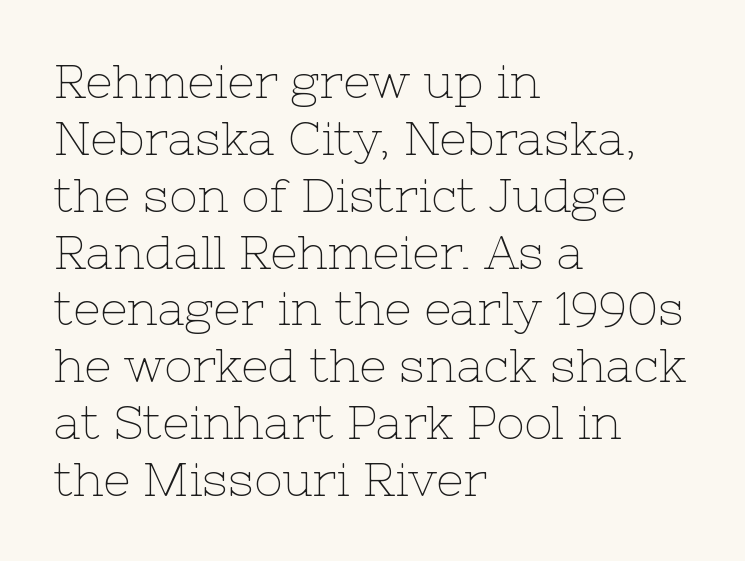
The image shows 47 px thin serif type, upright; set left-aligned, line spacing 1.21x, normal letter spacing, not underlined; low stroke contrast and a medium x-height.
